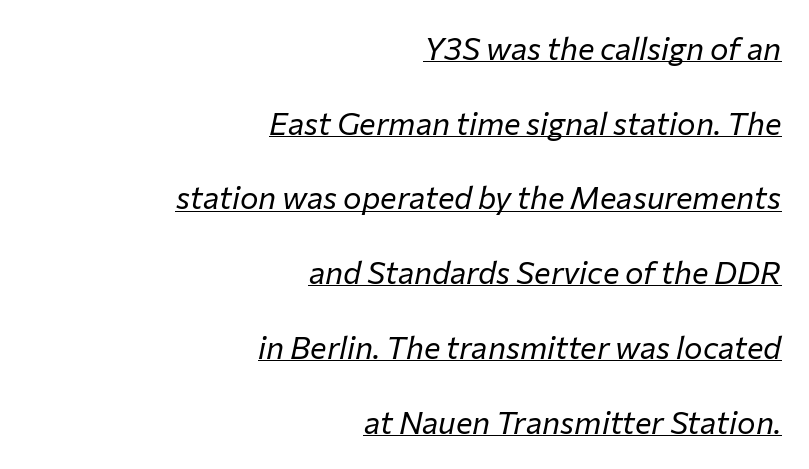
Looks like someone drew a line under every word here. The letters are slanted; this is an italic face. The face used here is rendered with its standard letterfit. No chunkiness to these letters — they're not bold.
